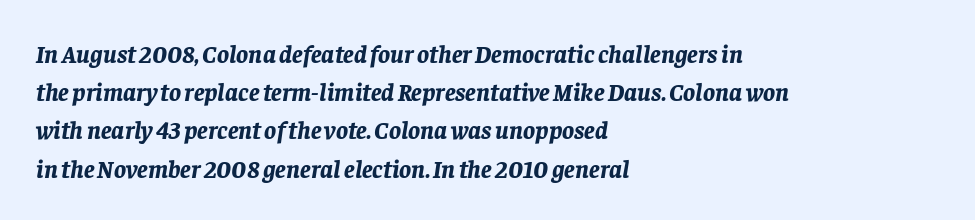
Is there much room between lines? A standard amount, neither cramped nor airy. When letters slant like this, we call the style italic. Tracking here is standard; glyphs follow each other at the usual distance. The passage shown is not underscored anywhere. I'd describe the lettering as bold — thick and assertive.
